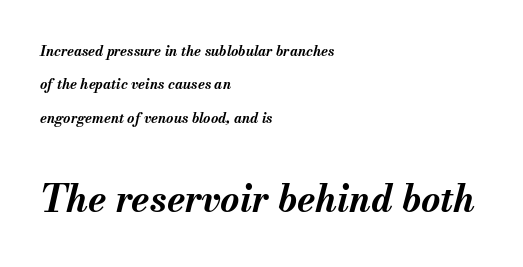
The image shows 37 px bold type, italic (leaning right); set left-aligned, loose line spacing (2.39x), normal letter spacing, not underlined; the second (bottom) block is 2.64x larger; medium stroke contrast and a small x-height.
